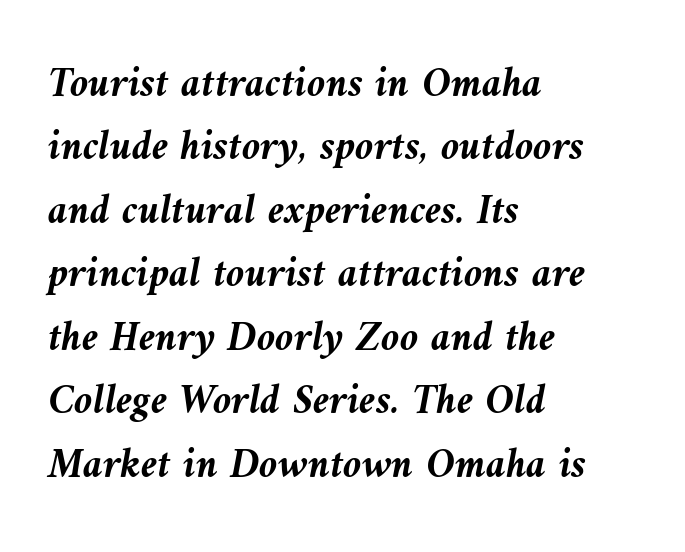
{"italic": "yes", "lean": "left", "slant_degrees": 10, "bold": "yes", "weight": "semibold", "width": "normal", "stroke_contrast": "medium", "x_height": "medium", "monospaced": "no", "underline": "no", "align": "left", "line_spacing": "normal", "line_spacing_ratio": 1.51, "letter_spacing": "normal", "letter_spacing_em": 0.0, "glyph_px": 42}
